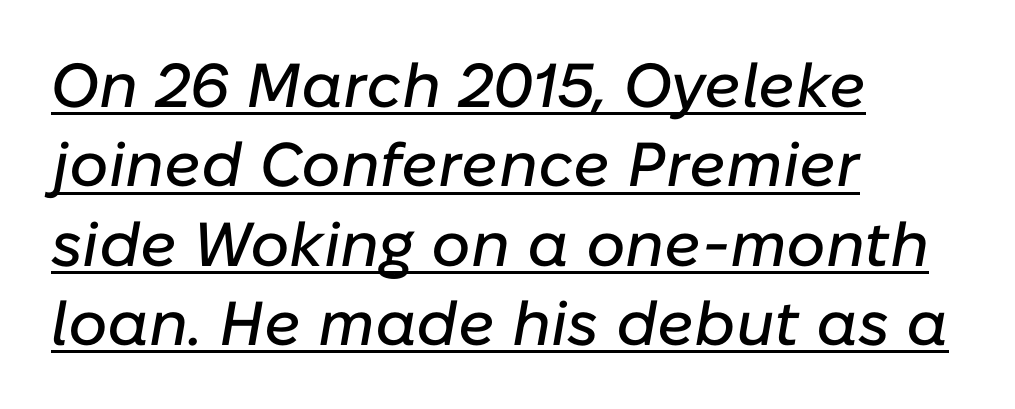
Q: Is the text italic (slanted)? A: Yes, it leans right by about 10 degrees.
Q: Is the text underlined? A: Yes.
Q: How is the paragraph aligned? A: Left-aligned.
Q: Is the spacing between letters normal or unusually wide? A: Normal.
Q: Is the spacing between lines tight, normal or loose? A: Normal.
Q: Width (condensed, normal, or wide)? A: Normal.
Q: Stroke contrast? A: Low.
Q: x-height? A: Medium.
Q: Monospaced? A: No.
